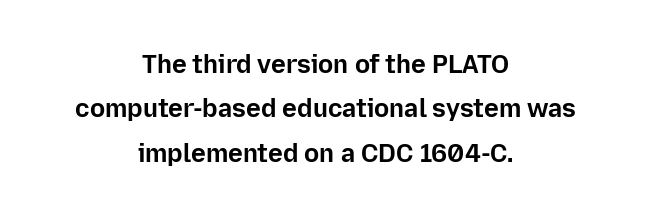
The image shows 25 px bold type, upright; set centered, line spacing 1.78x, normal letter spacing, not underlined.
